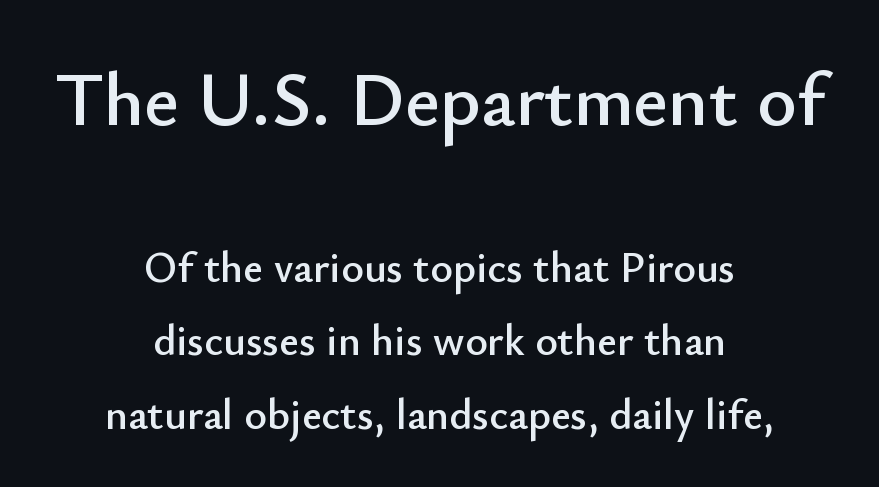
The face used here appears at its bigger size in the upper chunk. Both edges are ragged and mirror each other, which tells us the setting is centered. Posture: straight, roman, zero tilt. The font family rendered here belongs to the sans-serif group.
